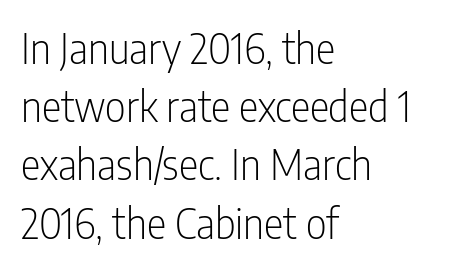
{"serif": "no", "italic": "no", "bold": "no", "weight": "light", "width": "condensed", "stroke_contrast": "low", "x_height": "medium", "monospaced": "no", "underline": "no", "align": "left", "line_spacing": "normal", "line_spacing_ratio": 1.42, "letter_spacing": "normal", "letter_spacing_em": 0.0, "glyph_px": 41}
